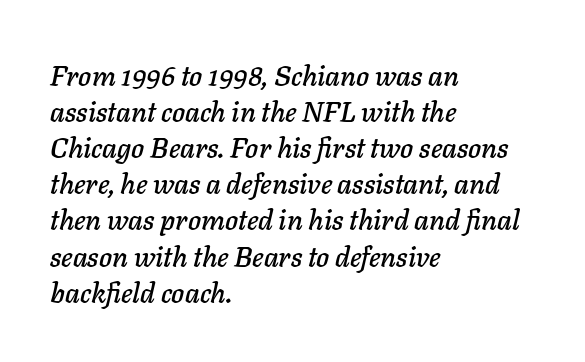
Is the block centered? No — it sits flush against the left margin. Compared with typical paragraphs, the rows here are spaced about the same. You could not count columns in this text — the font is proportionally spaced. Notice how the stems are inclined rather than vertical — that's the hallmark of italics. The gap between lines stays unmarked. The rendering keeps characters at their native spacing.
